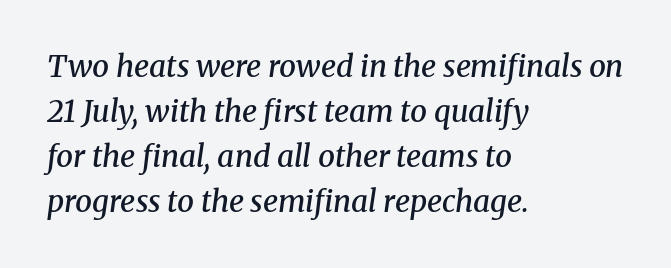
The passage shown stacks its lines at a standard gap. These lines are rendered in a variable-pitch font. Does extra space separate the letters? No, they use regular spacing. These lines carry some extra weight — a demibold, not a full bold. Tall strokes in this sample are angled rather than plumb. The typesetter chose a ragged-right arrangement here.
